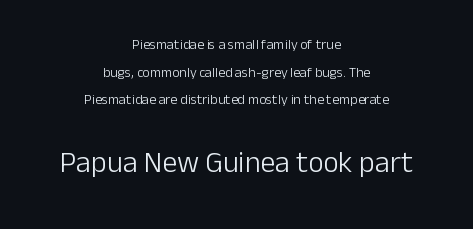
{"serif": "no", "italic": "no", "bold": "no", "weight": "light", "width": "normal", "stroke_contrast": "low", "x_height": "medium", "monospaced": "no", "underline": "no", "align": "center", "line_spacing": "loose", "line_spacing_ratio": 1.98, "letter_spacing": "normal", "letter_spacing_em": 0.0, "larger_block": "second", "size_ratio": 2.14, "glyph_px": 30}
